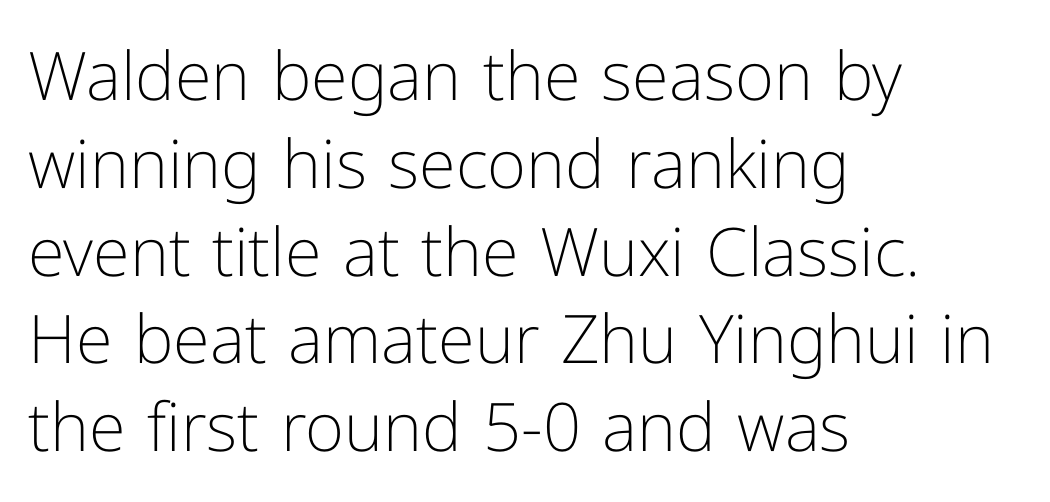
The image shows 67 px light sans-serif type, upright; set left-aligned, normal line spacing (1.31x), normal letter spacing, not underlined; low stroke contrast and a medium x-height.
